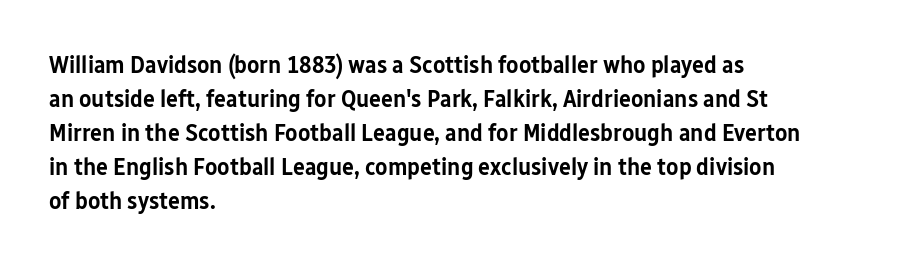
Do the letters lean? They stand straight. Set as a demibold, roughly 600 on the weight scale. Interline gaps are of average width in this sample. Has an underline been added? It has not. In CSS terms this would be text-align: left. The passage shown has conventional tracking throughout.
